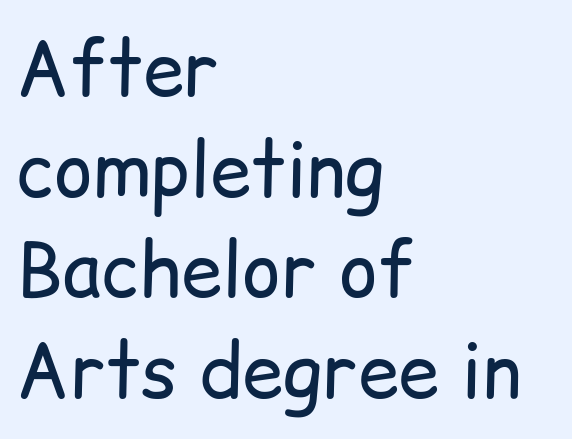
Q: Is the text bold? A: No.
Q: Is the text italic (slanted)? A: No, it is upright.
Q: Is the typeface a serif or a sans-serif typeface? A: Sans-serif.
Q: Is the text underlined? A: No.
Q: How is the paragraph aligned? A: Left-aligned.
Q: Is the spacing between letters normal or unusually wide? A: Normal.
Q: Is the spacing between lines tight, normal or loose? A: Normal.
Q: Width (condensed, normal, or wide)? A: Normal.
Q: Stroke contrast? A: Low.
Q: x-height? A: Medium.
Q: Monospaced? A: No.
